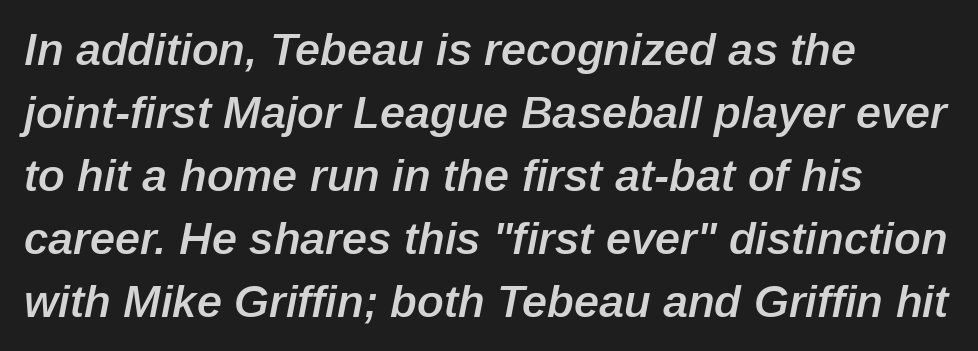
Q: Is the text bold? A: Semi-bold.
Q: Is the text italic (slanted)? A: Yes, it leans right by about 12 degrees.
Q: Is the text underlined? A: No.
Q: How is the paragraph aligned? A: Left-aligned.
Q: Is the spacing between letters normal or unusually wide? A: Normal.
Q: Is the spacing between lines tight, normal or loose? A: Normal.
Q: Width (condensed, normal, or wide)? A: Normal.
Q: Stroke contrast? A: Low.
Q: x-height? A: Medium.
Q: Monospaced? A: No.
